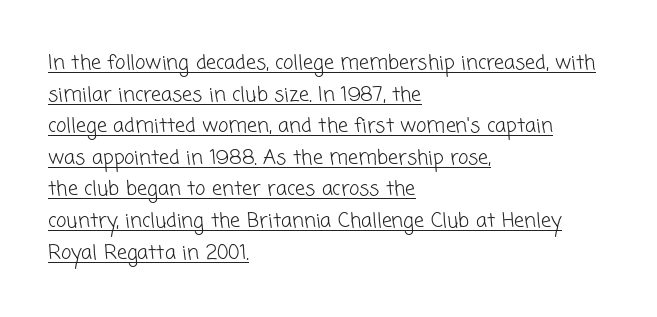
The image shows 20 px text type; set left-aligned, normal line spacing (1.58x), normal letter spacing, underlined.
